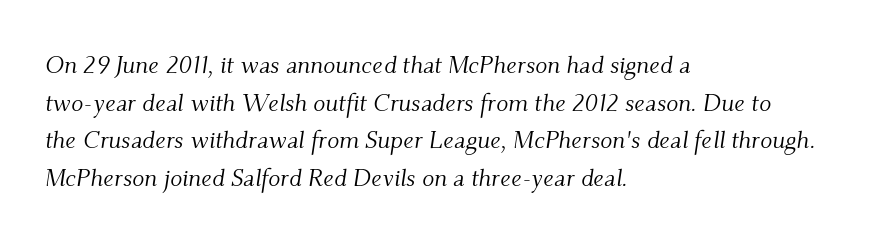
{"italic": "yes", "lean": "right", "slant_degrees": 9, "bold": "no", "underline": "no", "align": "left", "line_spacing": "normal", "line_spacing_ratio": 1.51, "letter_spacing": "normal", "letter_spacing_em": 0.0, "glyph_px": 25}
